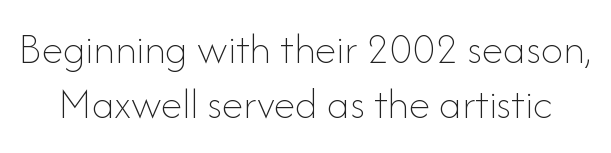
{"italic": "no", "bold": "no", "weight": "thin", "width": "normal", "stroke_contrast": "low", "x_height": "small", "monospaced": "no", "underline": "no", "line_spacing": "normal", "line_spacing_ratio": 1.26, "letter_spacing": "normal", "letter_spacing_em": 0.0, "glyph_px": 44}
